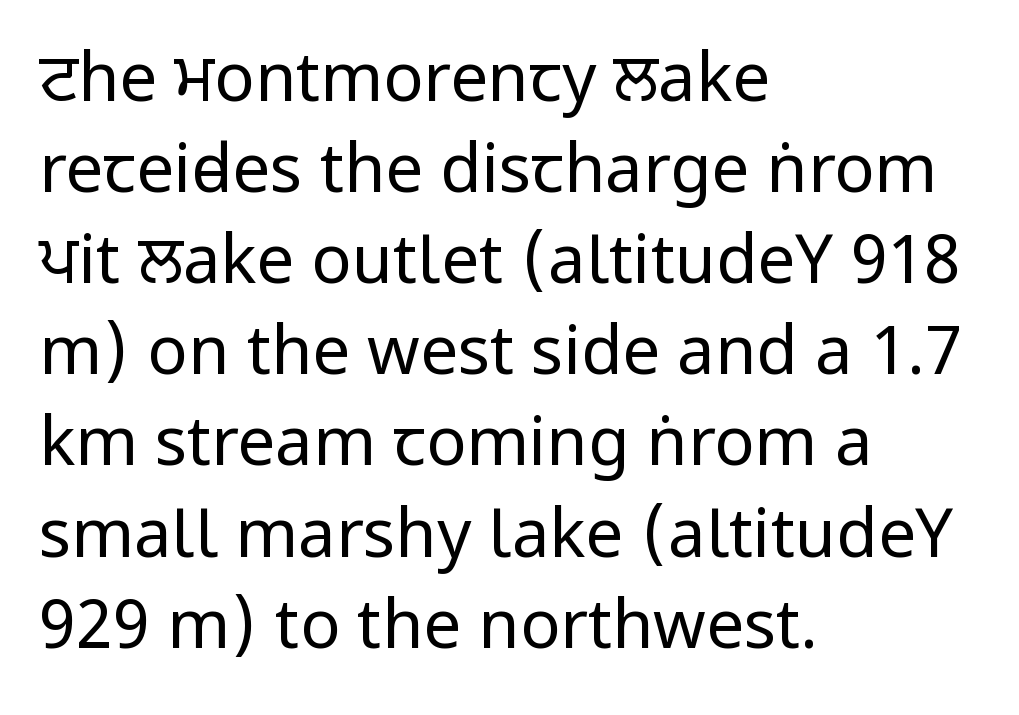
{"serif": "no", "italic": "no", "bold": "no", "weight": "regular", "width": "condensed", "stroke_contrast": "low", "underline": "no", "align": "left", "line_spacing": "normal", "line_spacing_ratio": 1.36, "letter_spacing": "normal", "letter_spacing_em": 0.0, "glyph_px": 67}
